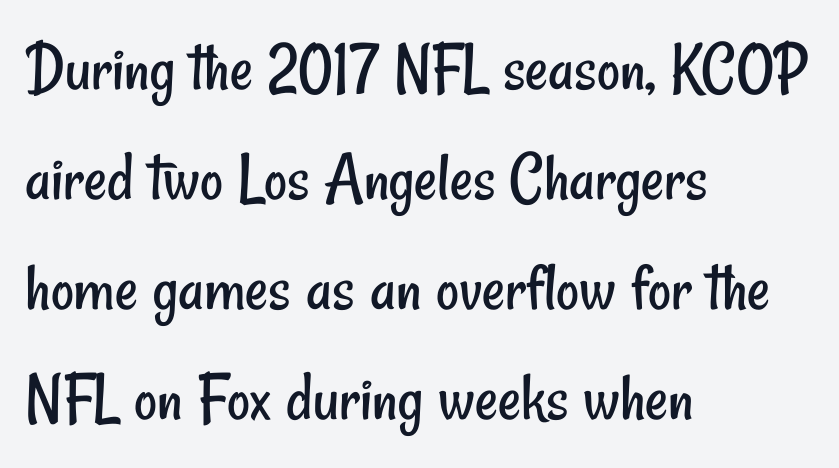
Q: Is the text bold? A: No.
Q: Is the typeface a serif or a sans-serif typeface? A: Sans-serif.
Q: Is the text underlined? A: No.
Q: How is the paragraph aligned? A: Left-aligned.
Q: Is the spacing between letters normal or unusually wide? A: Normal.
Q: Is the spacing between lines tight, normal or loose? A: Normal.
Q: Width (condensed, normal, or wide)? A: Condensed.
Q: Stroke contrast? A: Low.
Q: x-height? A: Small.
Q: Monospaced? A: No.
